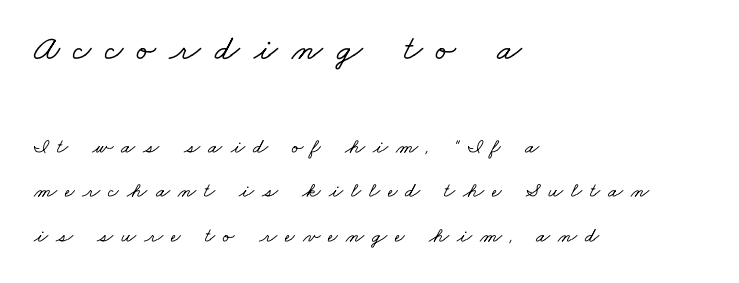
Q: Is the typeface a serif or a sans-serif typeface? A: Serif.
Q: Is the text underlined? A: No.
Q: How is the paragraph aligned? A: Left-aligned.
Q: Is the spacing between letters normal or unusually wide? A: Unusually wide.
Q: Is the spacing between lines tight, normal or loose? A: Loose.
Q: Which block of text is set in a larger size, the first (top) or the second (bottom)? A: The first (top) one.
Q: Width (condensed, normal, or wide)? A: Wide.
Q: Stroke contrast? A: Low.
Q: x-height? A: Small.
Q: Monospaced? A: No.
